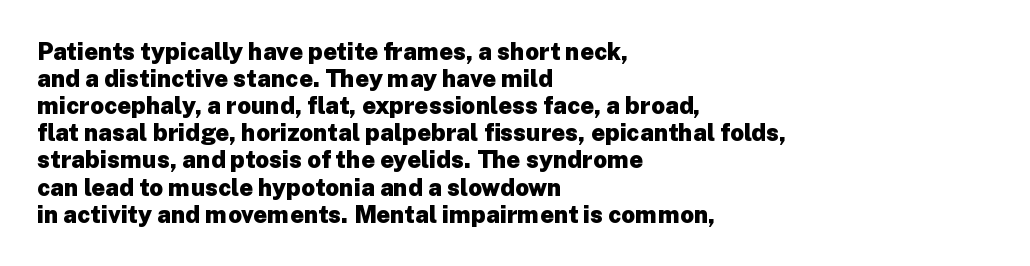
{"italic": "no", "bold": "yes", "underline": "no", "align": "left", "line_spacing": "tight", "line_spacing_ratio": 1.13, "letter_spacing": "normal", "letter_spacing_em": 0.0, "glyph_px": 24}
